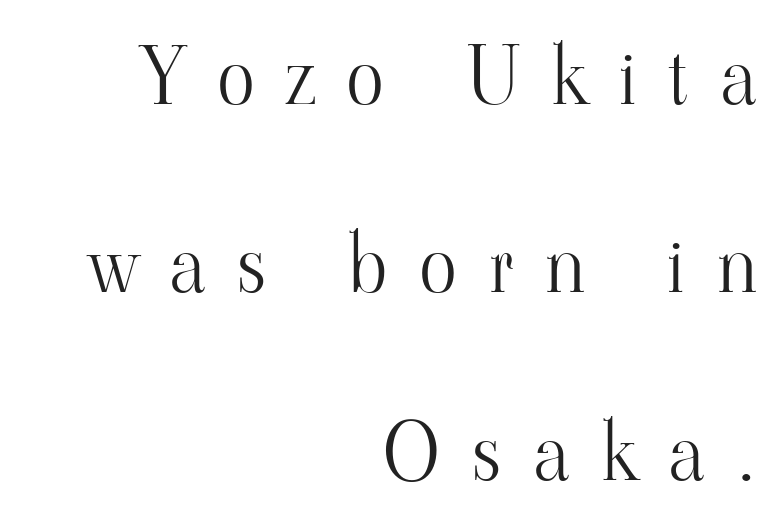
Each row of text sits above clean, open space. Upright lettering throughout. Which margin do the lines hug? The right one — the left edge is uneven. You could fit nearly another row in the gap between these rows. Characters follow at a spacing far wider than the type designer built in. You could not count columns in this text — the font is proportionally spaced.
